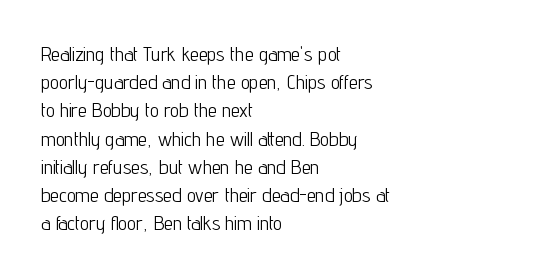
The image shows 20 px text type, upright; set left-aligned, normal line spacing (1.41x), normal letter spacing, not underlined.
